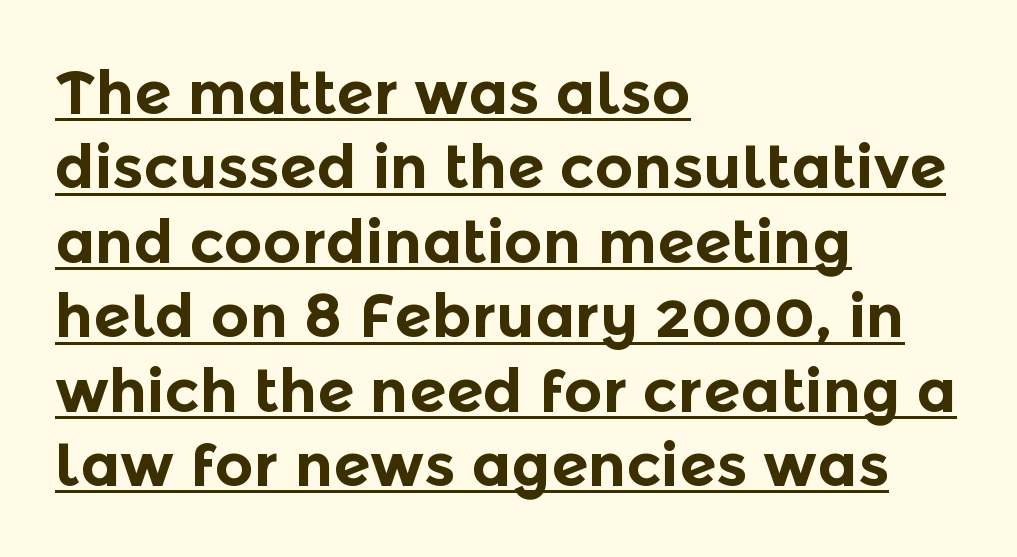
The image shows 60 px bold sans-serif type, upright; set left-aligned, line spacing 1.24x, normal letter spacing, underlined; a medium x-height.
